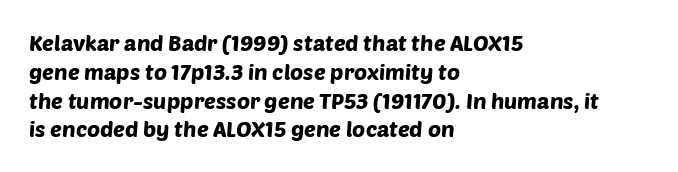
Q: Is the text underlined? A: No.
Q: How is the paragraph aligned? A: Left-aligned.
Q: Is the spacing between letters normal or unusually wide? A: Normal.
Q: Is the spacing between lines tight, normal or loose? A: Normal.
